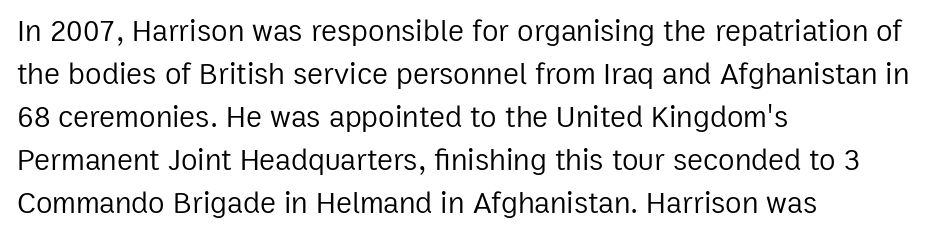
{"serif": "no", "italic": "no", "bold": "no", "weight": "regular", "width": "normal", "stroke_contrast": "low", "x_height": "medium", "monospaced": "no", "underline": "no", "align": "left", "line_spacing": "normal", "line_spacing_ratio": 1.43, "letter_spacing": "normal", "letter_spacing_em": 0.0, "glyph_px": 30}
